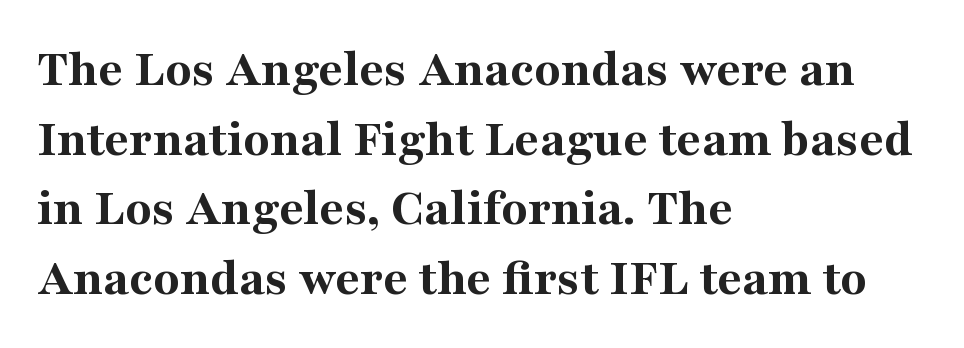
Q: Is the text bold? A: Yes.
Q: Is the text italic (slanted)? A: No, it is upright.
Q: Is the typeface a serif or a sans-serif typeface? A: Serif.
Q: Is the text underlined? A: No.
Q: How is the paragraph aligned? A: Left-aligned.
Q: Is the spacing between letters normal or unusually wide? A: Normal.
Q: Is the spacing between lines tight, normal or loose? A: Normal.
Q: Width (condensed, normal, or wide)? A: Normal.
Q: Stroke contrast? A: Medium.
Q: x-height? A: Medium.
Q: Monospaced? A: No.
